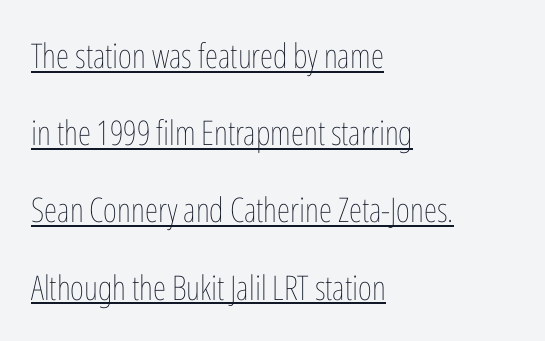
{"italic": "no", "bold": "no", "weight": "thin", "width": "condensed", "stroke_contrast": "low", "x_height": "medium", "monospaced": "no", "underline": "yes", "align": "left", "line_spacing": "loose", "line_spacing_ratio": 2.27, "letter_spacing": "normal", "letter_spacing_em": 0.0, "glyph_px": 34}
